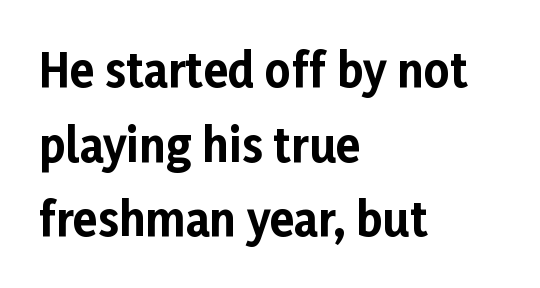
Check where the strokes stop: nothing finishes them off — pure sans. These lines are set flush left with a ragged right edge. Vertically, the passage feels balanced, rows spaced as you'd expect. Upright lettering throughout.
